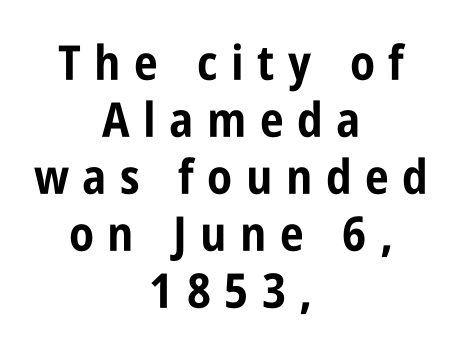
{"serif": "no", "italic": "no", "bold": "yes", "weight": "bold", "width": "condensed", "stroke_contrast": "low", "x_height": "large", "monospaced": "no", "underline": "no", "align": "center", "line_spacing_ratio": 1.19, "letter_spacing": "wide", "letter_spacing_em": 0.28, "glyph_px": 48}
